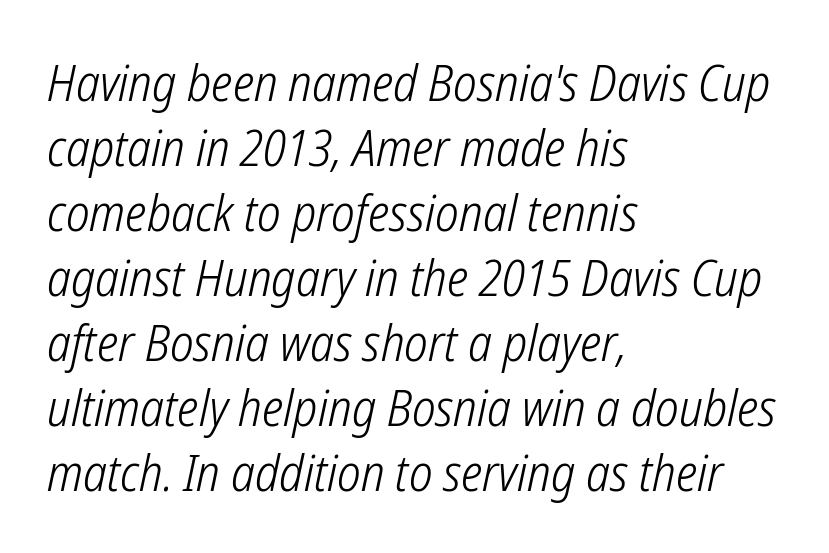
Q: Is the text bold? A: No.
Q: Is the typeface a serif or a sans-serif typeface? A: Sans-serif.
Q: Is the text underlined? A: No.
Q: How is the paragraph aligned? A: Left-aligned.
Q: Is the spacing between letters normal or unusually wide? A: Normal.
Q: Is the spacing between lines tight, normal or loose? A: Normal.
Q: Width (condensed, normal, or wide)? A: Condensed.
Q: Stroke contrast? A: Low.
Q: x-height? A: Medium.
Q: Monospaced? A: No.
